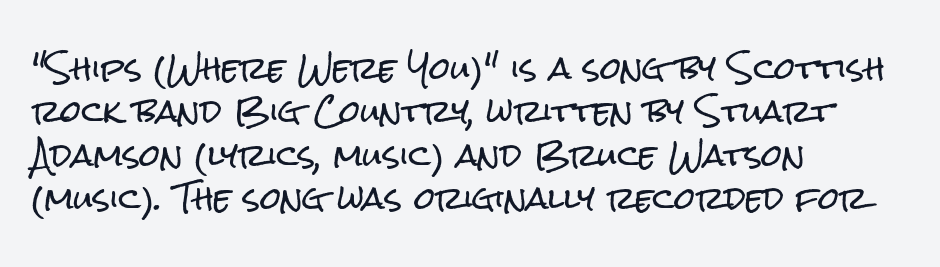
Q: Is the text italic (slanted)? A: No, it is upright.
Q: Is the typeface a serif or a sans-serif typeface? A: Sans-serif.
Q: Is the text underlined? A: No.
Q: How is the paragraph aligned? A: Left-aligned.
Q: Is the spacing between letters normal or unusually wide? A: Normal.
Q: Is the spacing between lines tight, normal or loose? A: Normal.
Q: Width (condensed, normal, or wide)? A: Condensed.
Q: Stroke contrast? A: Low.
Q: x-height? A: Medium.
Q: Monospaced? A: No.
